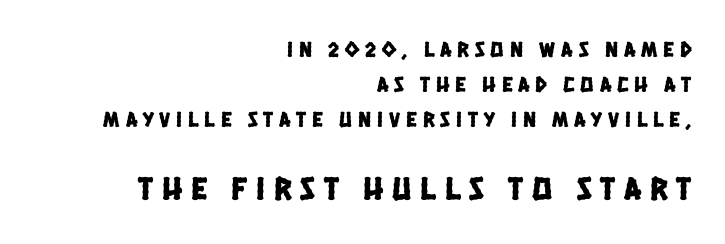
The image shows 33 px condensed sans-serif type; set right-aligned, normal line spacing (1.59x), unusually wide letter spacing (+0.27 em), not underlined; the second (bottom) block is 1.5x larger; low stroke contrast and a large x-height.
